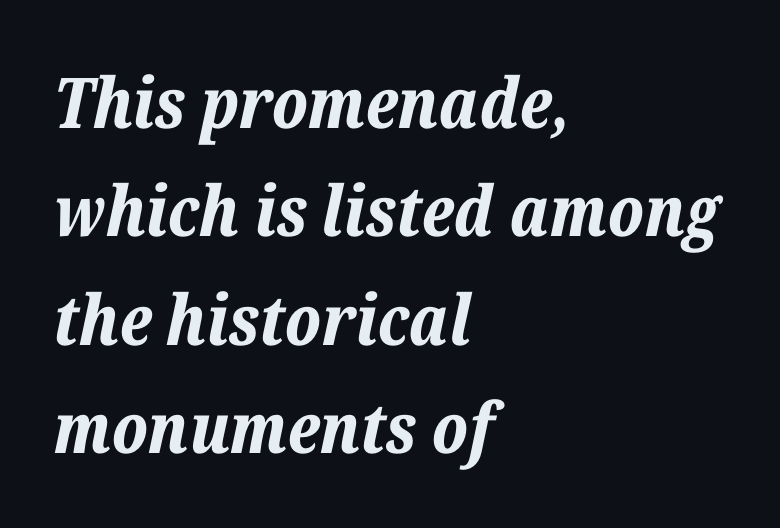
The image shows 70 px bold type, italic (leaning right); set left-aligned, normal line spacing (1.55x), normal letter spacing, not underlined; low stroke contrast and a medium x-height.
